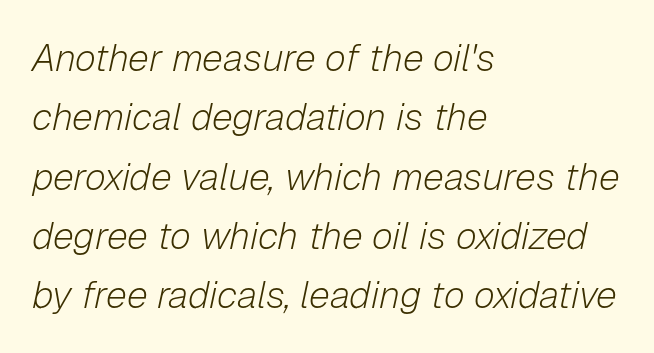
{"italic": "yes", "lean": "right", "slant_degrees": 12, "bold": "no", "weight": "light", "width": "normal", "stroke_contrast": "low", "x_height": "medium", "monospaced": "no", "underline": "no", "align": "left", "line_spacing": "normal", "line_spacing_ratio": 1.56, "letter_spacing": "normal", "letter_spacing_em": 0.0, "glyph_px": 38}
